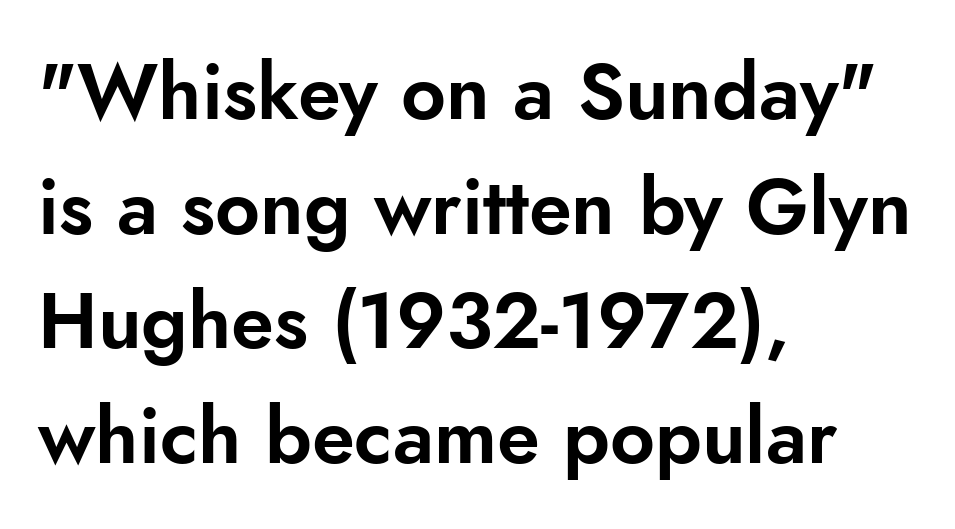
Q: Is the text italic (slanted)? A: No, it is upright.
Q: Is the typeface a serif or a sans-serif typeface? A: Sans-serif.
Q: Is the text underlined? A: No.
Q: How is the paragraph aligned? A: Left-aligned.
Q: Is the spacing between letters normal or unusually wide? A: Normal.
Q: Is the spacing between lines tight, normal or loose? A: Normal.
Q: Width (condensed, normal, or wide)? A: Normal.
Q: Stroke contrast? A: Low.
Q: x-height? A: Small.
Q: Monospaced? A: No.
